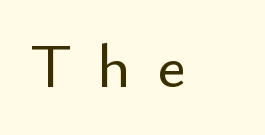
Q: Is the text italic (slanted)? A: No, it is upright.
Q: Is the typeface a serif or a sans-serif typeface? A: Sans-serif.
Q: Is the text underlined? A: No.
Q: Is the spacing between letters normal or unusually wide? A: Unusually wide.
Q: Width (condensed, normal, or wide)? A: Normal.
Q: Stroke contrast? A: Low.
Q: x-height? A: Small.
Q: Monospaced? A: No.
